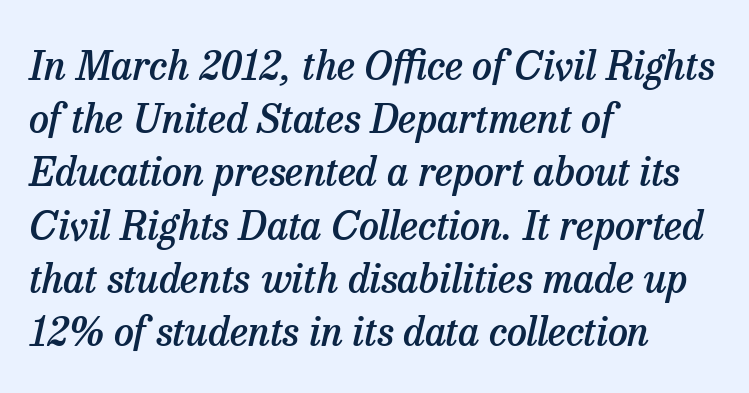
Q: Is the text bold? A: Semi-bold.
Q: Is the text italic (slanted)? A: Yes, it leans right by about 13 degrees.
Q: Is the typeface a serif or a sans-serif typeface? A: Serif.
Q: Is the text underlined? A: No.
Q: How is the paragraph aligned? A: Left-aligned.
Q: Is the spacing between letters normal or unusually wide? A: Normal.
Q: Is the spacing between lines tight, normal or loose? A: Normal.
Q: Width (condensed, normal, or wide)? A: Normal.
Q: Stroke contrast? A: Low.
Q: x-height? A: Medium.
Q: Monospaced? A: No.
